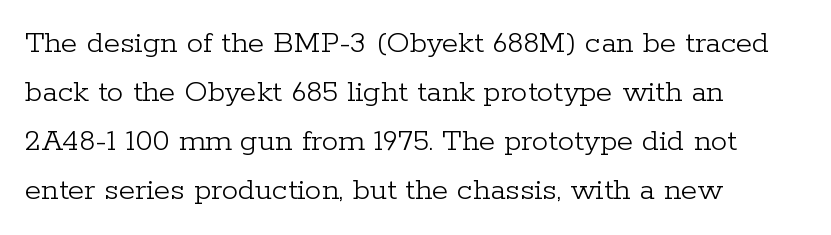
Q: Is the text bold? A: No.
Q: Is the text italic (slanted)? A: No, it is upright.
Q: Is the typeface a serif or a sans-serif typeface? A: Serif.
Q: Is the text underlined? A: No.
Q: How is the paragraph aligned? A: Left-aligned.
Q: Is the spacing between letters normal or unusually wide? A: Normal.
Q: Is the spacing between lines tight, normal or loose? A: Normal.
Q: Width (condensed, normal, or wide)? A: Normal.
Q: Stroke contrast? A: Low.
Q: x-height? A: Medium.
Q: Monospaced? A: No.
